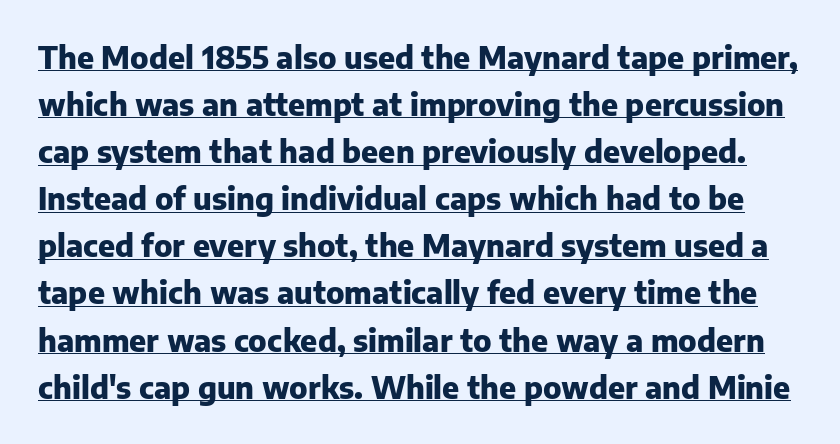
Q: Is the text bold? A: Yes.
Q: Is the text italic (slanted)? A: No, it is upright.
Q: Is the typeface a serif or a sans-serif typeface? A: Sans-serif.
Q: Is the text underlined? A: Yes.
Q: Is the spacing between letters normal or unusually wide? A: Normal.
Q: Is the spacing between lines tight, normal or loose? A: Normal.
Q: Width (condensed, normal, or wide)? A: Normal.
Q: Stroke contrast? A: Low.
Q: x-height? A: Medium.
Q: Monospaced? A: No.
